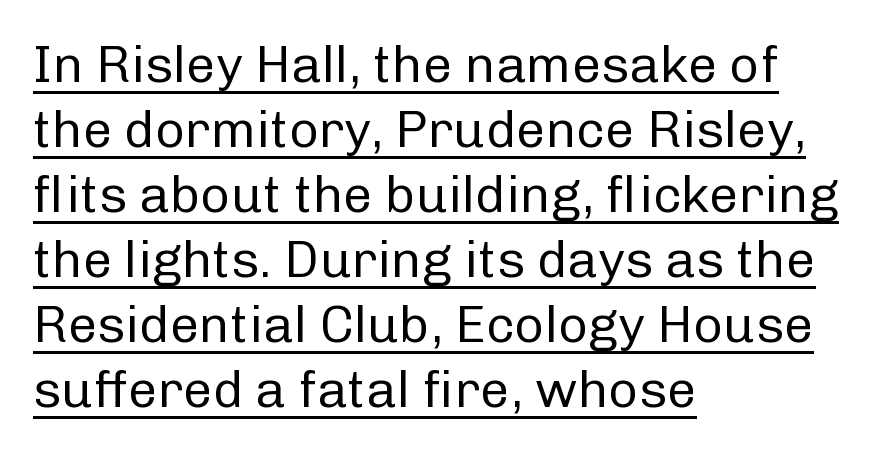
Q: Is the text bold? A: No.
Q: Is the text italic (slanted)? A: No, it is upright.
Q: Is the typeface a serif or a sans-serif typeface? A: Sans-serif.
Q: Is the text underlined? A: Yes.
Q: How is the paragraph aligned? A: Left-aligned.
Q: Is the spacing between letters normal or unusually wide? A: Normal.
Q: Is the spacing between lines tight, normal or loose? A: Normal.
Q: Width (condensed, normal, or wide)? A: Normal.
Q: Stroke contrast? A: Low.
Q: x-height? A: Medium.
Q: Monospaced? A: No.
